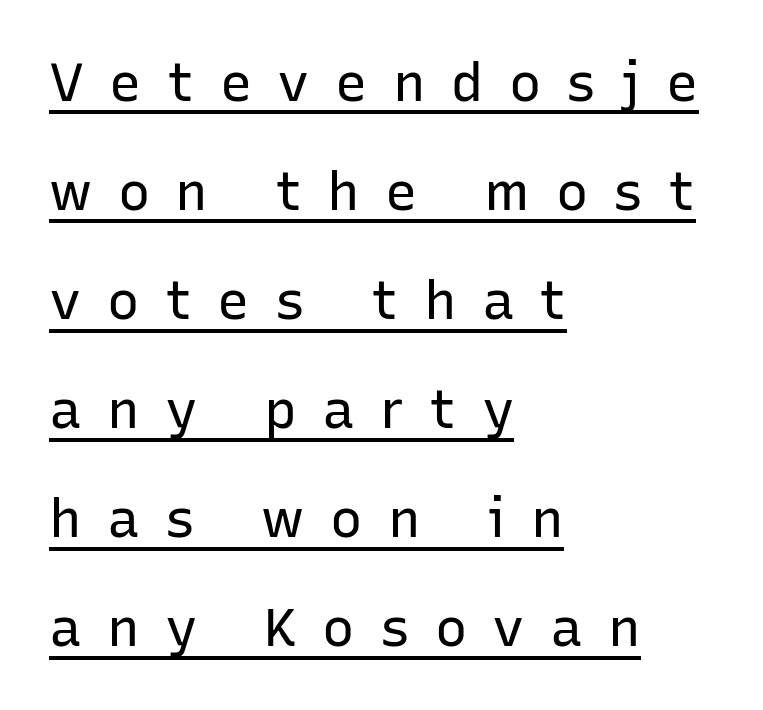
The image shows 54 px regular-weight sans-serif type, upright; set left-aligned, loose line spacing (2.02x), unusually wide letter spacing (+0.47 em), underlined; low stroke contrast and a medium x-height.
